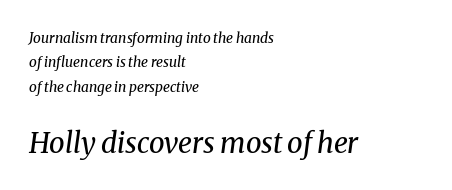
Q: Is the text bold? A: No.
Q: Is the text italic (slanted)? A: Yes, it leans right by about 8 degrees.
Q: Is the typeface a serif or a sans-serif typeface? A: Serif.
Q: Is the text underlined? A: No.
Q: How is the paragraph aligned? A: Left-aligned.
Q: Is the spacing between letters normal or unusually wide? A: Normal.
Q: Which block of text is set in a larger size, the first (top) or the second (bottom)? A: The second (bottom) one.
Q: Width (condensed, normal, or wide)? A: Normal.
Q: Stroke contrast? A: Medium.
Q: x-height? A: Medium.
Q: Monospaced? A: No.
